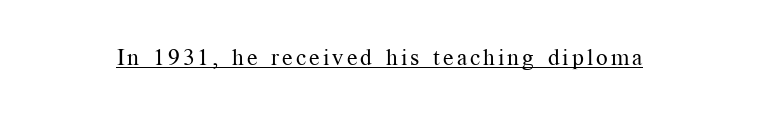
The image shows 23 px text type, upright; set underlined.
